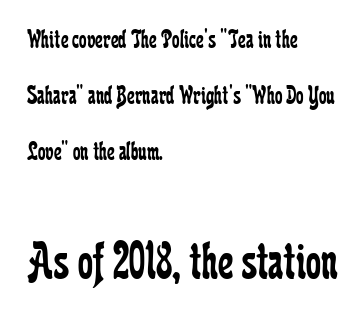
Is this a sans? No — the strokes have serifs. Each row of text sits above clean, open space. Of the two passages, the one underneath uses the larger point size. Proportional: the letters do not fall into vertical columns. Vertical spacing — loose. Do the letters lean? They stand straight.
